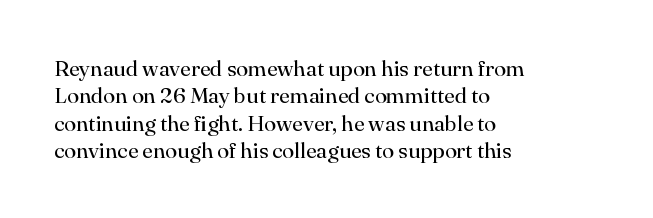
Rendered with straight, roman letterforms. Weight: not bold — regular or lighter. Words appear dense and cohesive because spacing is normal. Horizontal alignment here is leftward, the default for most running prose. A clean baseline with only descenders dipping below it.
